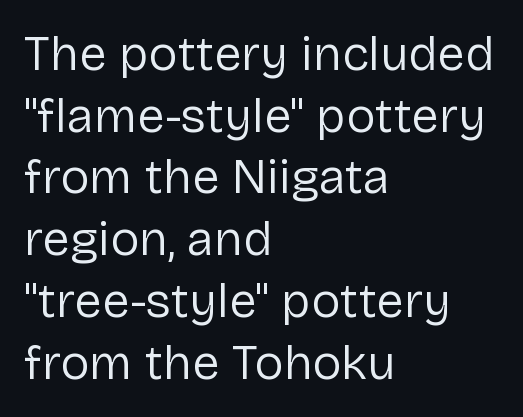
{"serif": "no", "italic": "no", "bold": "no", "weight": "regular", "width": "normal", "stroke_contrast": "low", "x_height": "medium", "monospaced": "no", "underline": "no", "align": "left", "line_spacing": "normal", "line_spacing_ratio": 1.26, "letter_spacing": "normal", "letter_spacing_em": 0.0, "glyph_px": 49}
